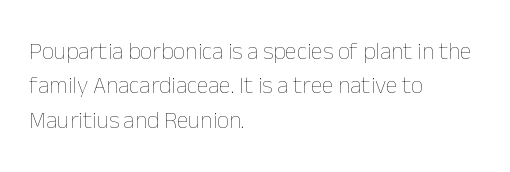
Q: Is the text bold? A: No.
Q: Is the text italic (slanted)? A: No, it is upright.
Q: Is the text underlined? A: No.
Q: How is the paragraph aligned? A: Left-aligned.
Q: Is the spacing between letters normal or unusually wide? A: Normal.
Q: Is the spacing between lines tight, normal or loose? A: Normal.
